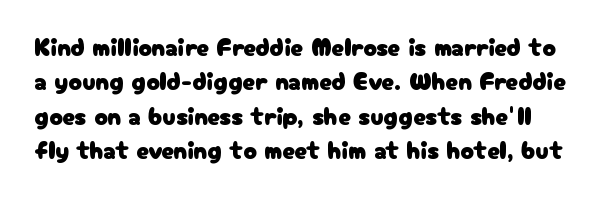
A typesetter would call this leading conventional body-copy spacing. The axis of the letterforms is exactly vertical. The area under the type is left untouched. Default kerning and tracking; the words read as compact shapes.
